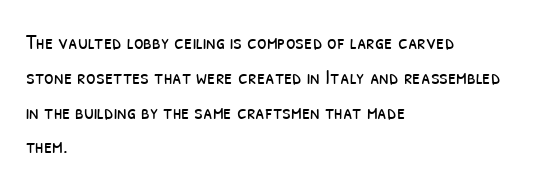
The image shows 22 px text type; set left-aligned, normal line spacing (1.58x), normal letter spacing, not underlined.
